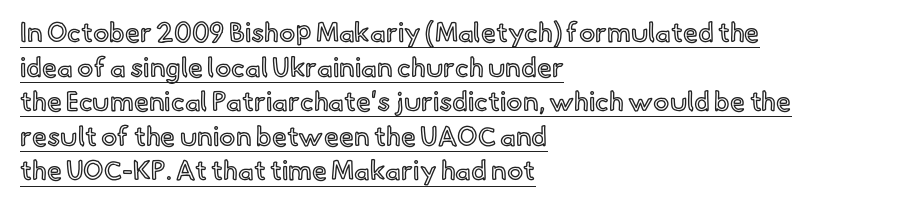
The image shows 27 px text type, upright; set left-aligned, normal line spacing (1.28x), normal letter spacing, underlined.
